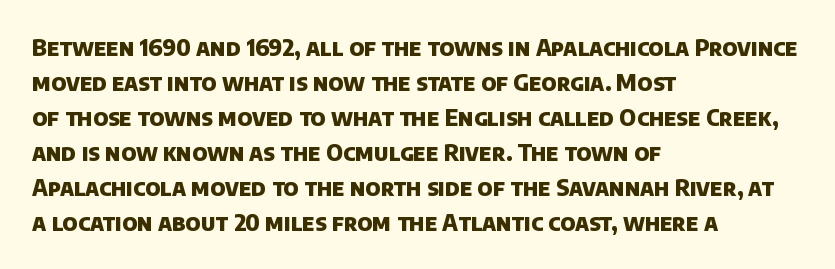
Q: Is the text bold? A: Yes.
Q: Is the text underlined? A: No.
Q: How is the paragraph aligned? A: Left-aligned.
Q: Is the spacing between letters normal or unusually wide? A: Normal.
Q: Is the spacing between lines tight, normal or loose? A: Normal.
